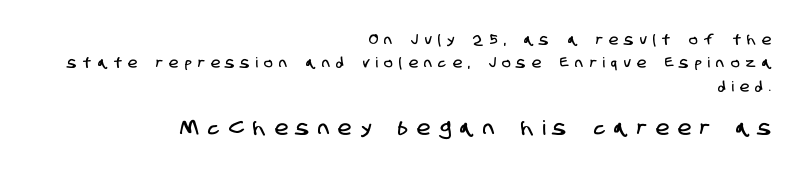
The image shows 20 px text type; set right-aligned, normal line spacing (1.67x), unusually wide letter spacing (+0.47 em), not underlined; the second (bottom) block is 1.43x larger.
